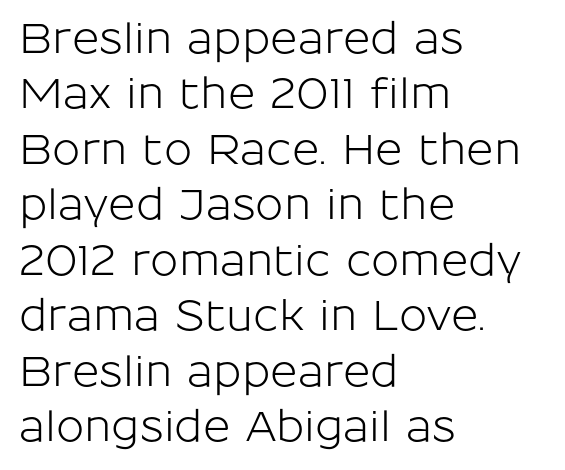
Nothing unusual about the tracking: characters are spaced as the font intends. Bare-footed words on every line. I'd call this a sans setting — the letters go barefoot. Left-aligned paragraph, ragged on the right. The lines sit at an ordinary, default distance from one another.
